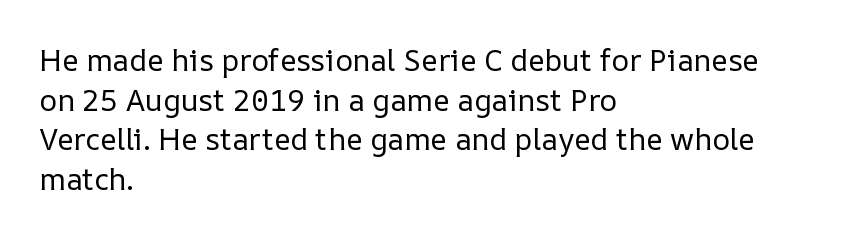
The image shows 30 px regular-weight type, upright; set left-aligned, normal line spacing (1.32x), normal letter spacing, not underlined; low stroke contrast and a medium x-height.
